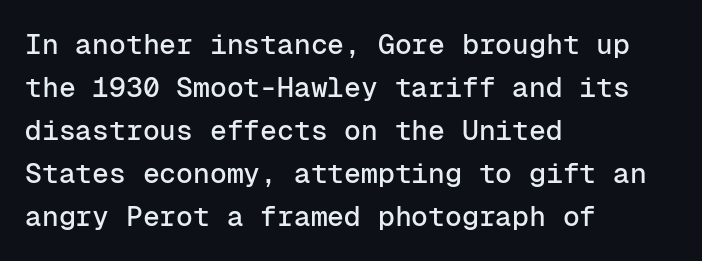
The designer went with a sans here, leaving each stem footless. The rendering uses typewriter-style spacing with identical character cells. Baseline-to-baseline distance is the conventional proportion of letter height. This rendering uses left alignment, leaving the right contour irregular.
